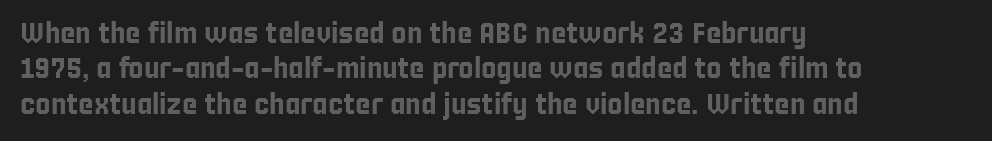
Note the varied advance widths — an 'i' is clearly narrower than an 'm'. Just letters on the line, the space beneath them empty. If you drew a ruler down the left edge, every line would touch it. Here the glyphs are tracked normally, forming tight word shapes.
